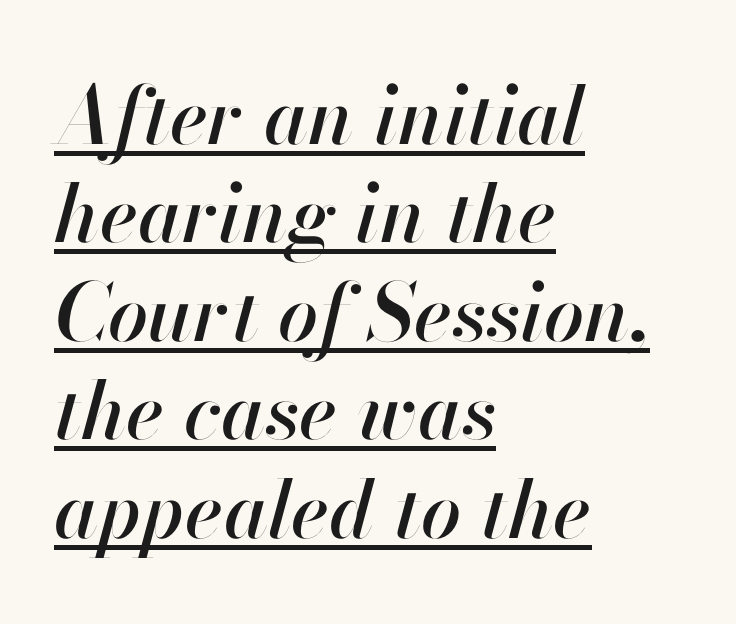
The passage is arranged the way most books set body copy — flush left. In terms of posture, this sample is oblique. Letter spacing: default. Every word sits above its own underline. Looks like regular typesetting: each glyph gets only the width it needs.
